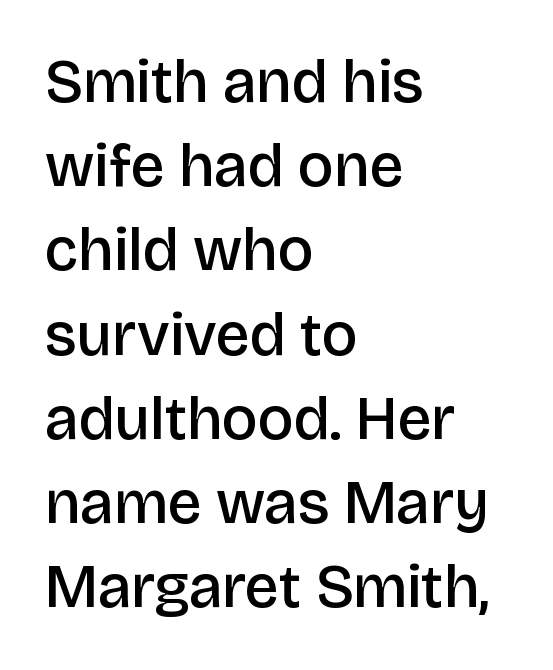
Honestly, the row spacing looks completely unremarkable. The gaps between neighbouring characters are ordinary and unremarkable. This sample has the flowing, uneven cadence of proportional lettering. Heft: intermediate — a semibold. Descenders hang freely into open space.
